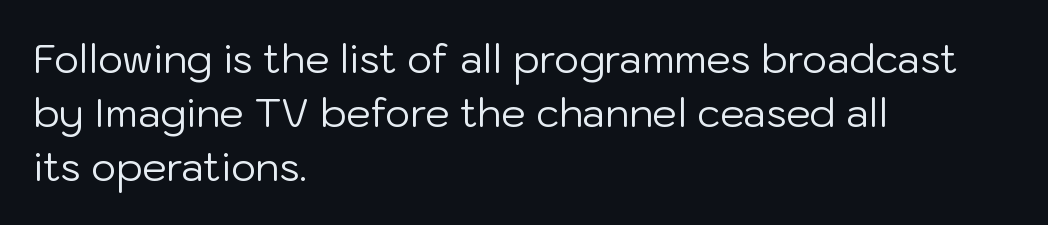
The image shows 39 px regular-weight sans-serif type, upright; set left-aligned, normal line spacing (1.38x), normal letter spacing, not underlined; low stroke contrast and a medium x-height.
